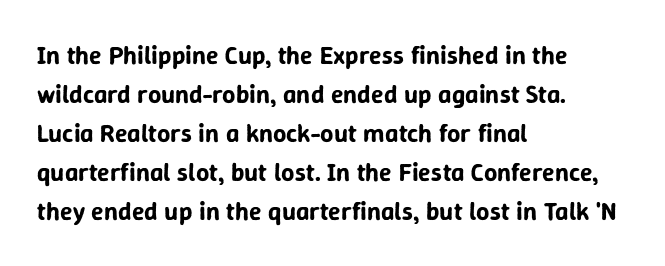
Q: Is the text italic (slanted)? A: No, it is upright.
Q: Is the text underlined? A: No.
Q: How is the paragraph aligned? A: Left-aligned.
Q: Is the spacing between letters normal or unusually wide? A: Normal.
Q: Is the spacing between lines tight, normal or loose? A: Normal.
